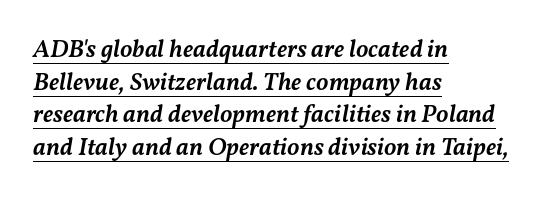
Horizontal alignment here is leftward, the default for most running prose. Rendered with sloped, italic letterforms. The lettering is marked with a stroke running underneath it. Students, observe: this is what conventionally led text looks like. The horizontal fit of the characters is conventional and even. A somewhat darkened texture: the type is semibold rather than bold.
